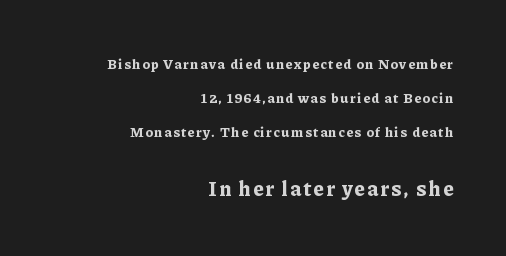
The image shows 21 px bold type, upright; set right-aligned, loose line spacing (2.43x), not underlined; the second (bottom) block is 1.5x larger.
